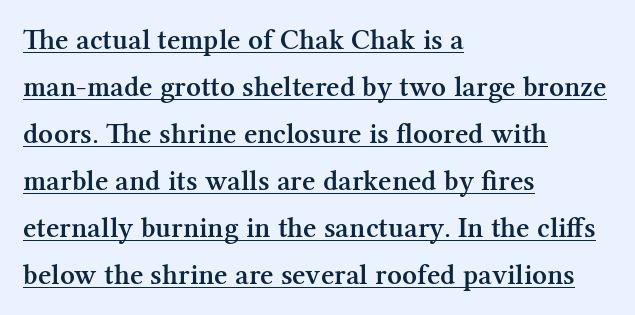
{"serif": "yes", "italic": "no", "bold": "semi", "weight": "semibold", "width": "normal", "stroke_contrast": "medium", "x_height": "medium", "monospaced": "no", "underline": "yes", "align": "left", "line_spacing": "normal", "line_spacing_ratio": 1.62, "letter_spacing": "normal", "letter_spacing_em": 0.0, "glyph_px": 29}
